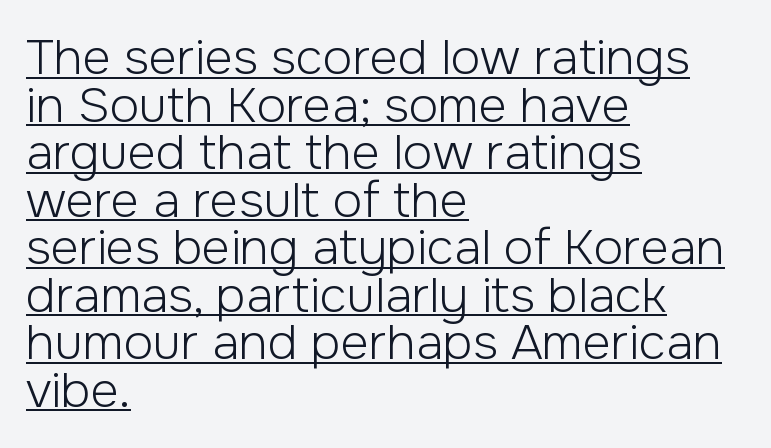
The image shows 49 px light sans-serif type, upright; set left-aligned, tight line spacing (0.97x), normal letter spacing, underlined; low stroke contrast and a medium x-height.
